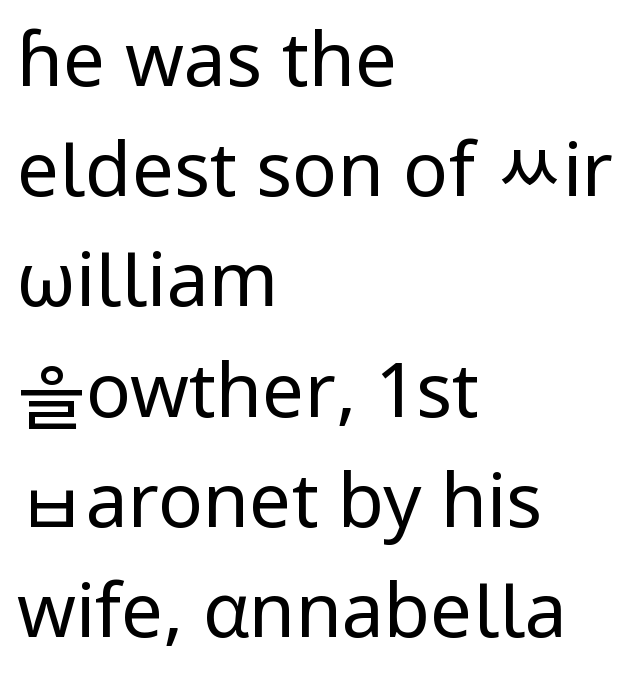
Q: Is the text bold? A: No.
Q: Is the text italic (slanted)? A: No, it is upright.
Q: Is the typeface a serif or a sans-serif typeface? A: Sans-serif.
Q: Is the text underlined? A: No.
Q: How is the paragraph aligned? A: Left-aligned.
Q: Is the spacing between letters normal or unusually wide? A: Normal.
Q: Is the spacing between lines tight, normal or loose? A: Normal.
Q: Width (condensed, normal, or wide)? A: Normal.
Q: Stroke contrast? A: Low.
Q: x-height? A: Medium.
Q: Monospaced? A: No.
